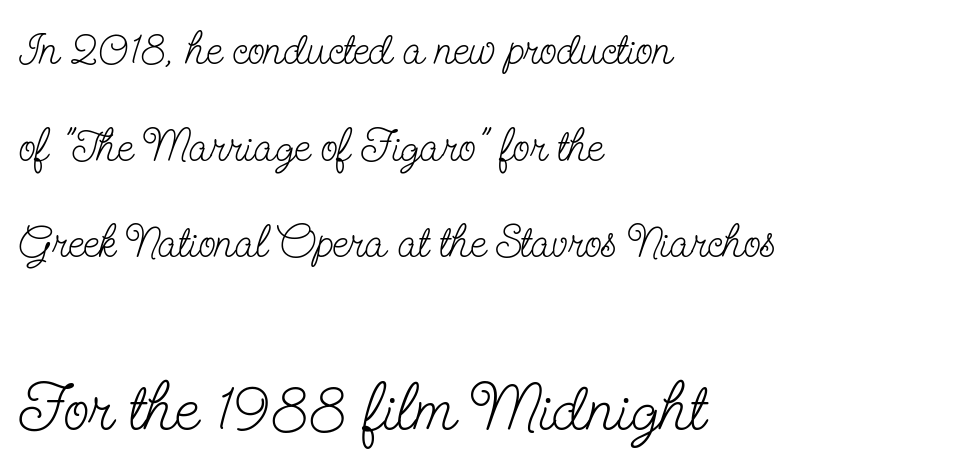
The image shows 67 px light, condensed serif type; set left-aligned, loose line spacing (2.15x), normal letter spacing, not underlined; the second (bottom) block is 1.49x larger; low stroke contrast and a small x-height.
